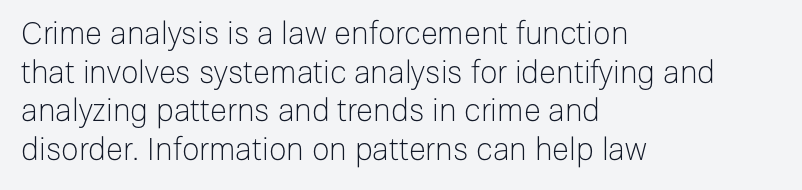
Q: Is the text bold? A: No.
Q: Is the text italic (slanted)? A: No, it is upright.
Q: Is the typeface a serif or a sans-serif typeface? A: Sans-serif.
Q: Is the text underlined? A: No.
Q: How is the paragraph aligned? A: Left-aligned.
Q: Is the spacing between letters normal or unusually wide? A: Normal.
Q: Is the spacing between lines tight, normal or loose? A: Normal.
Q: Width (condensed, normal, or wide)? A: Normal.
Q: Stroke contrast? A: Low.
Q: x-height? A: Medium.
Q: Monospaced? A: No.
